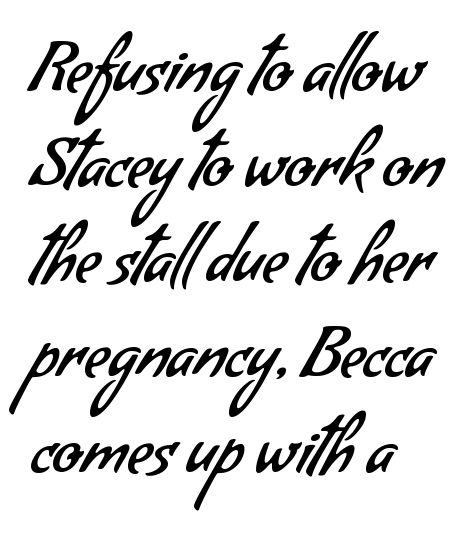
Nope, no serifs anywhere on these letters. Letters have the restrained weight of plain body copy at most. Underline: absent. You could not count columns in this text — the font is proportionally spaced. Default kerning and tracking; the words read as compact shapes. A normal amount of white space separates one row of letters from the next.
